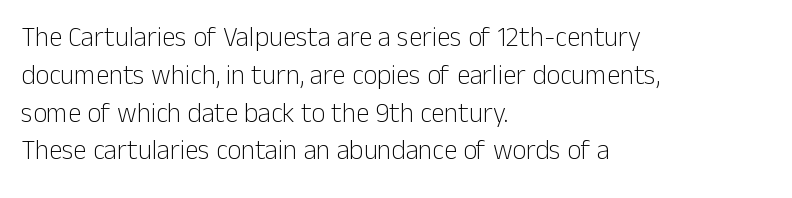
The image shows 27 px text type, upright; set left-aligned, normal line spacing (1.4x), normal letter spacing, not underlined.
